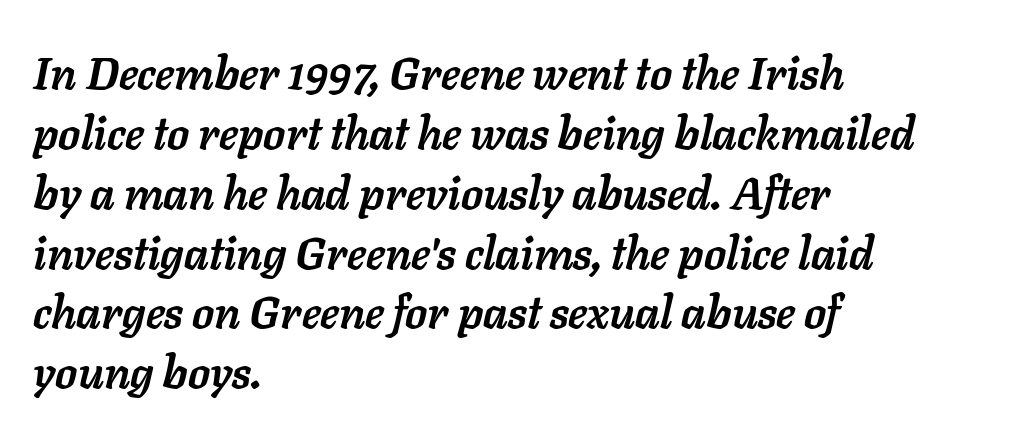
Check under the words: just untouched page. Where is the straight margin? On the left. Strokes here are thick enough to call this a true bold. An italicized treatment has been applied to the whole sample. Here the designer chose a conventional face with non-uniform glyph widths. This rendering leaves character spacing at its baseline value.
